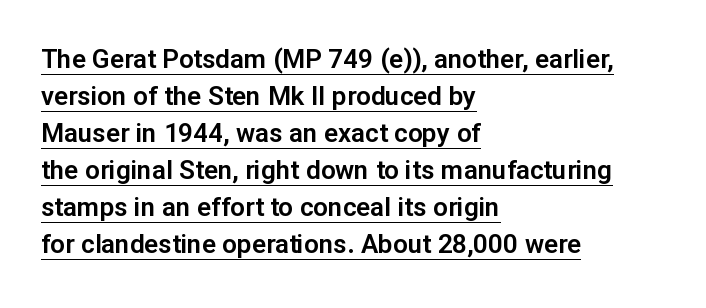
The type is set solid horizontally, with unmodified tracking. The letters stand straight up with perfectly vertical stems. Honestly, the underline is the first thing you notice here. The lines sit at an ordinary, default distance from one another. Which margin do the lines hug? The left one — the right edge is uneven.
